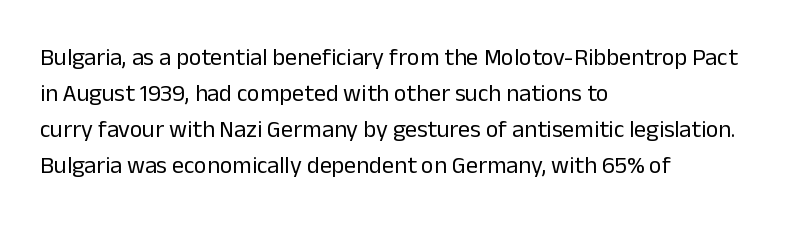
Q: Is the text bold? A: No.
Q: Is the text italic (slanted)? A: No, it is upright.
Q: Is the text underlined? A: No.
Q: How is the paragraph aligned? A: Left-aligned.
Q: Is the spacing between letters normal or unusually wide? A: Normal.
Q: Is the spacing between lines tight, normal or loose? A: Normal.
